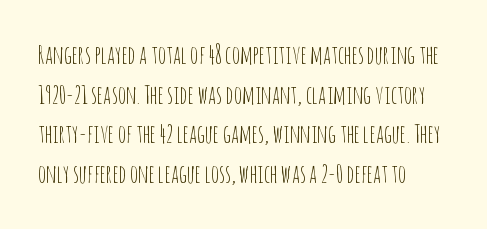
No italicization has been applied; the sample stays upright. Which margin do the lines hug? The left one — the right edge is uneven. Interline gaps are of average width in this sample. Descender tails drop into unmarked territory.
